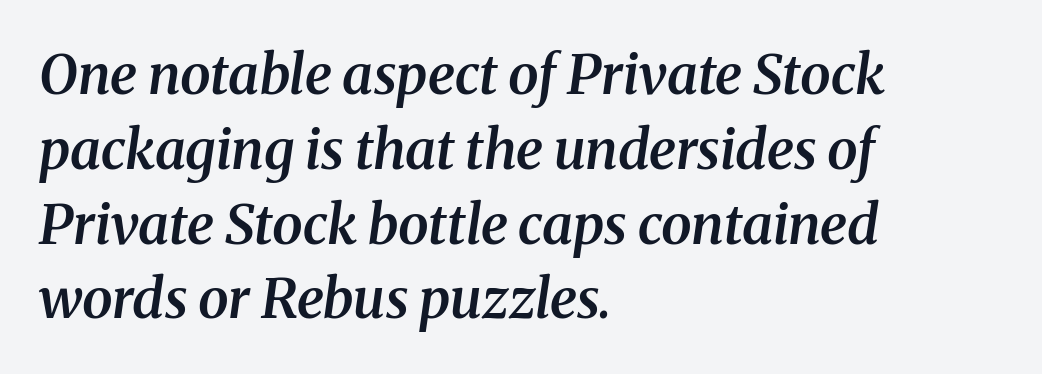
Words appear dense and cohesive because spacing is normal. An italicized treatment has been applied to the whole sample. A typesetter would call this leading conventional body-copy spacing. Type style note: has serifs.
